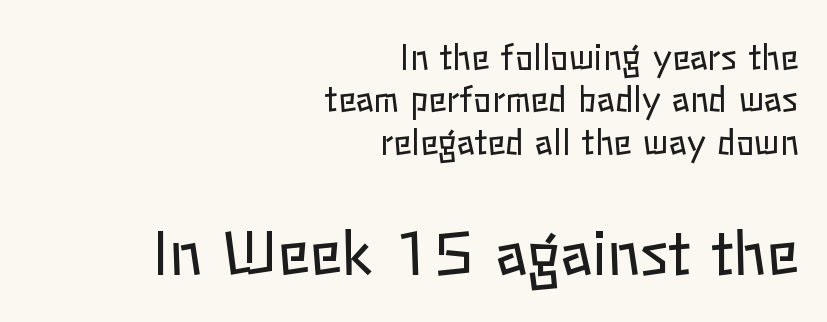
{"italic": "no", "bold": "no", "weight": "regular", "width": "normal", "stroke_contrast": "low", "x_height": "medium", "monospaced": "no", "underline": "no", "align": "right", "line_spacing": "normal", "line_spacing_ratio": 1.25, "letter_spacing": "normal", "letter_spacing_em": 0.0, "larger_block": "second", "size_ratio": 1.76, "glyph_px": 60}
